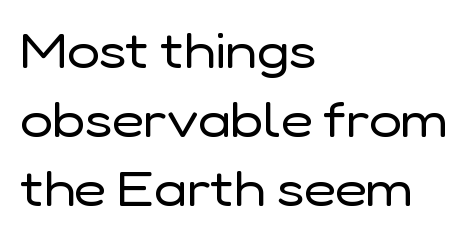
The image shows 49 px regular-weight sans-serif type, upright; set left-aligned, normal line spacing (1.41x), normal letter spacing, not underlined; low stroke contrast and a medium x-height.
